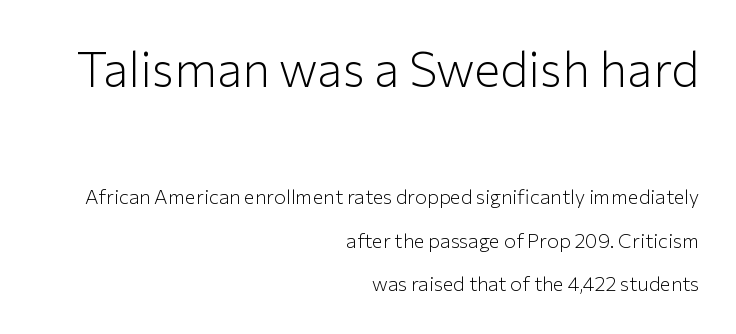
A flush-right, rag-left setting is used for this passage. Horizontal bands of white between lines are thick stripes. Visually, the top section dominates because its glyphs are scaled up. Honestly, the letter spacing is just normal — you wouldn't notice it. The type sits square on the baseline with zero lean. Each letter keeps its own natural width here, so spacing adapts to shape.
